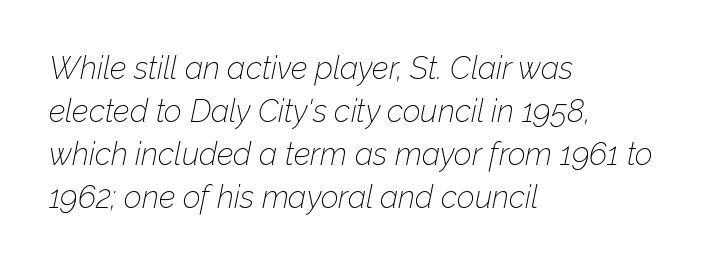
Q: Is the text bold? A: No.
Q: Is the text italic (slanted)? A: Yes, it leans right by about 12 degrees.
Q: Is the text underlined? A: No.
Q: How is the paragraph aligned? A: Left-aligned.
Q: Is the spacing between letters normal or unusually wide? A: Normal.
Q: Is the spacing between lines tight, normal or loose? A: Normal.
Q: Width (condensed, normal, or wide)? A: Normal.
Q: Stroke contrast? A: Low.
Q: x-height? A: Medium.
Q: Monospaced? A: No.
